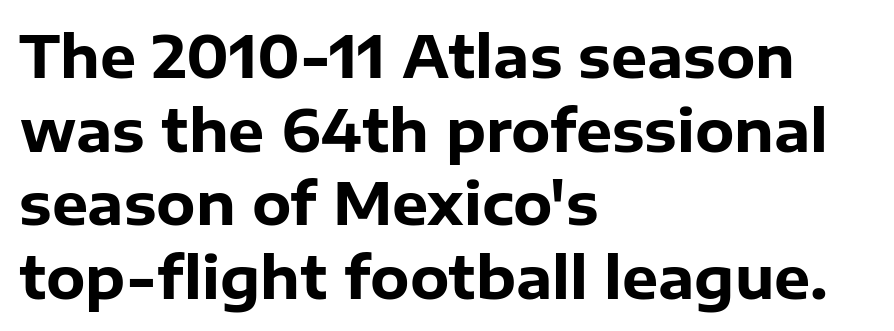
The image shows 57 px heavy sans-serif type, upright; set left-aligned, normal line spacing (1.29x), normal letter spacing, not underlined; low stroke contrast and a medium x-height.
